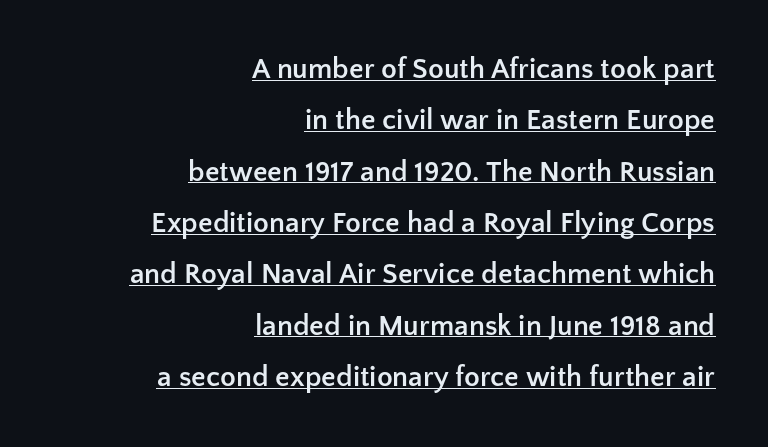
Q: Is the text bold? A: Yes.
Q: Is the text italic (slanted)? A: No, it is upright.
Q: Is the typeface a serif or a sans-serif typeface? A: Sans-serif.
Q: Is the text underlined? A: Yes.
Q: How is the paragraph aligned? A: Right-aligned.
Q: Is the spacing between letters normal or unusually wide? A: Normal.
Q: Width (condensed, normal, or wide)? A: Normal.
Q: Stroke contrast? A: Low.
Q: x-height? A: Medium.
Q: Monospaced? A: No.
